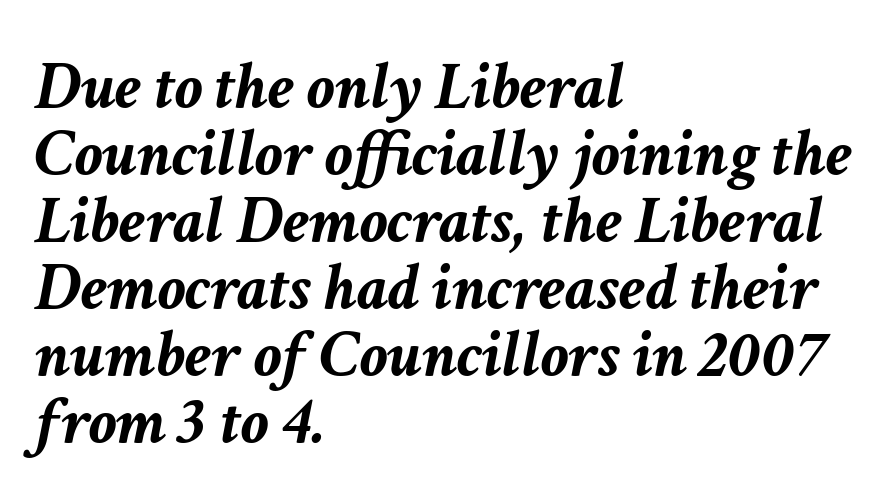
{"italic": "yes", "lean": "right", "slant_degrees": 11, "bold": "yes", "weight": "semibold", "width": "normal", "stroke_contrast": "low", "x_height": "medium", "monospaced": "no", "underline": "no", "align": "left", "line_spacing": "tight", "line_spacing_ratio": 0.97, "letter_spacing": "normal", "letter_spacing_em": 0.0, "glyph_px": 69}
